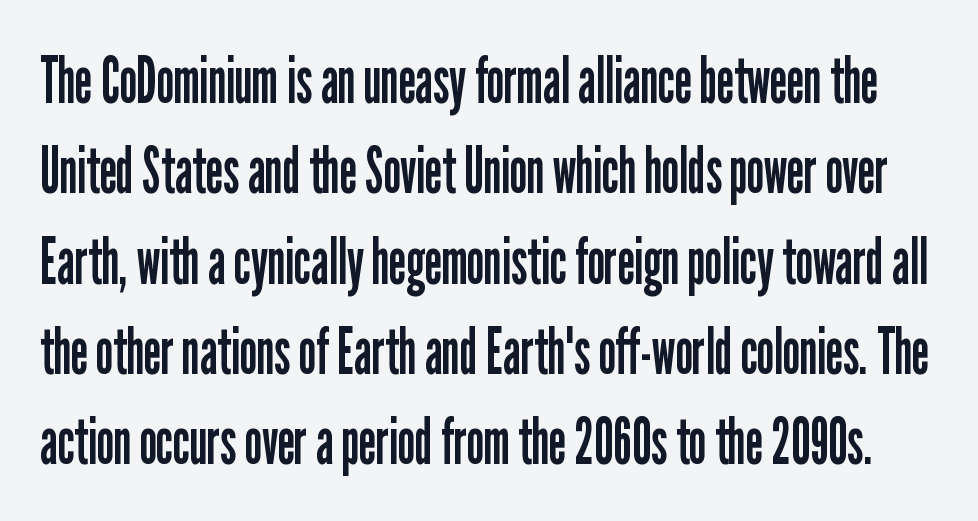
{"serif": "no", "italic": "no", "bold": "no", "weight": "regular", "width": "condensed", "stroke_contrast": "low", "x_height": "medium", "monospaced": "no", "underline": "no", "line_spacing": "normal", "line_spacing_ratio": 1.39, "letter_spacing": "normal", "letter_spacing_em": 0.0, "glyph_px": 65}
